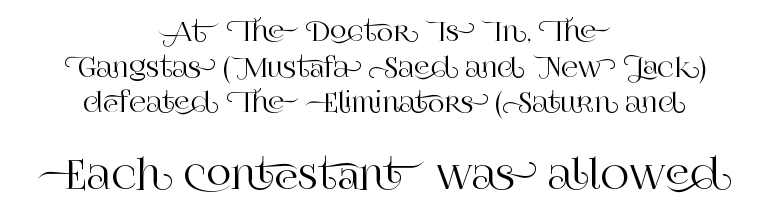
The passage shown is not underscored anywhere. Caption: upper text group reduced, lower text group enlarged. The lines in this sample share a center point and differ in where they start and stop. The gaps between neighbouring characters are ordinary and unremarkable. This is roman type, the default non-slanted kind.
